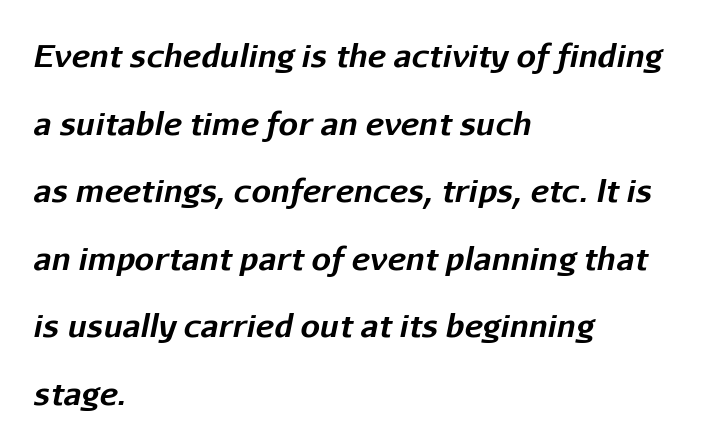
The image shows 31 px bold type, italic (leaning right); set left-aligned, loose line spacing (2.18x), normal letter spacing, not underlined; low stroke contrast and a medium x-height.
